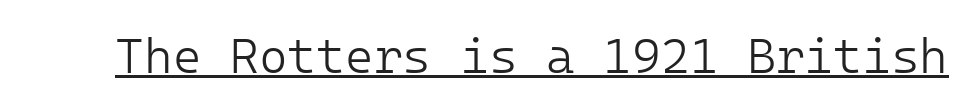
Q: Is the text bold? A: No.
Q: Is the text italic (slanted)? A: No, it is upright.
Q: Is the typeface a serif or a sans-serif typeface? A: Sans-serif.
Q: Is the text underlined? A: Yes.
Q: Is the spacing between letters normal or unusually wide? A: Normal.
Q: Width (condensed, normal, or wide)? A: Normal.
Q: Stroke contrast? A: Low.
Q: x-height? A: Medium.
